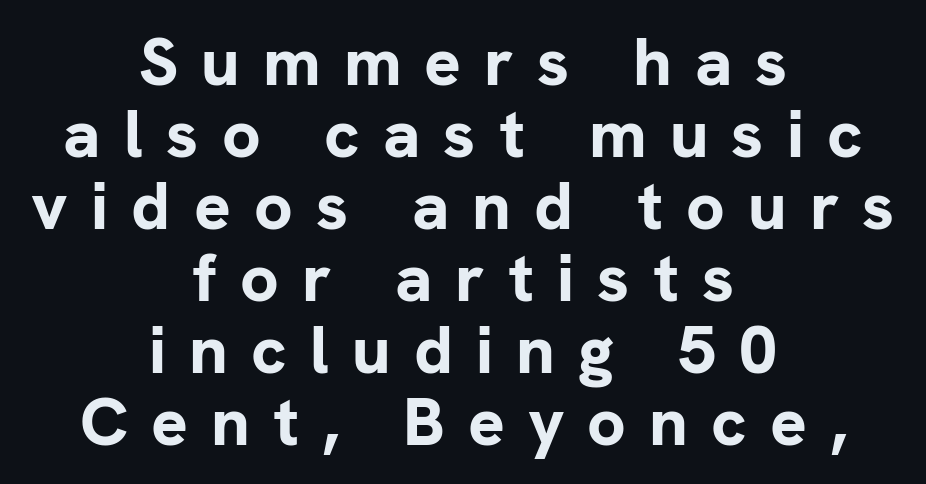
Weight check: bold — yes, fully. Note the varied advance widths — an 'i' is clearly narrower than an 'm'. Glance below the letters and you will spot only blank space. Substantial extra tracking has been applied to these lines.
